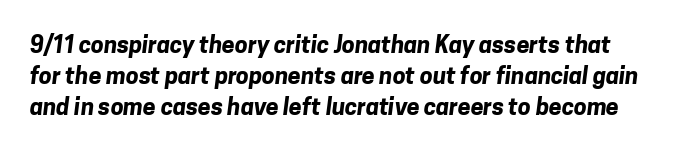
{"bold": "yes", "underline": "no", "line_spacing": "normal", "line_spacing_ratio": 1.34, "letter_spacing": "normal", "letter_spacing_em": 0.0, "glyph_px": 23}
